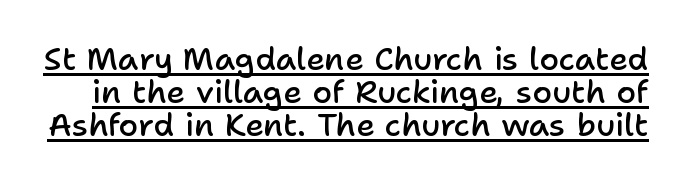
Does a line run under the words? Yes, clearly. Character widths vary here, with narrow letters taking less room than wide ones. The face used here is rendered with its standard letterfit. The glyphs in this specimen are sans serif. Summary of weight: moderately heavy, a semibold.
